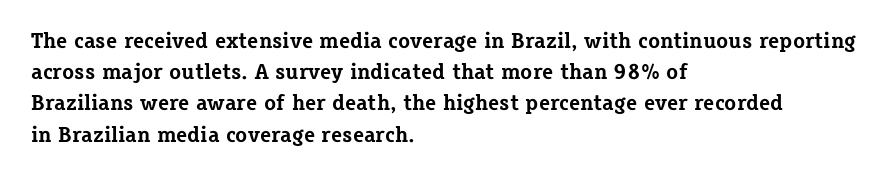
In CSS terms this would be text-align: left. Baseline-to-baseline distance is the conventional proportion of letter height. Notice how the stems are strictly vertical — no italics here. The space beneath each line is pristine and unruled. Spacing between characters is what you'd get straight out of the box. The passage shown is emphatically bold.
